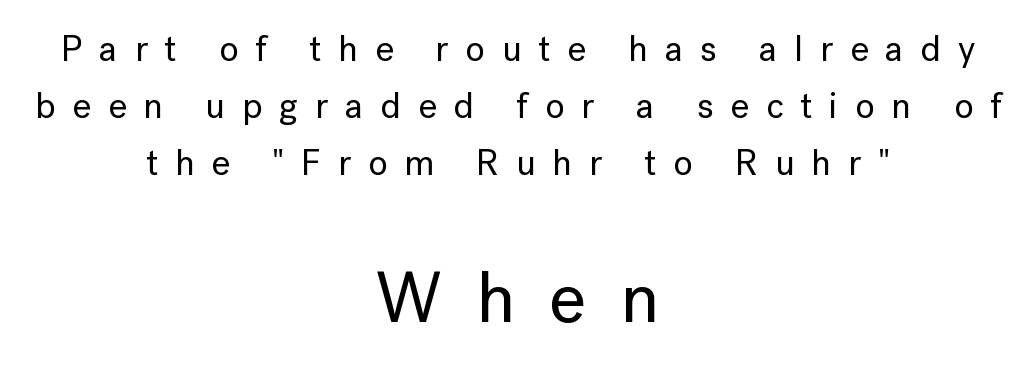
{"serif": "no", "italic": "no", "width": "normal", "stroke_contrast": "low", "x_height": "medium", "monospaced": "no", "underline": "no", "align": "center", "line_spacing": "normal", "line_spacing_ratio": 1.58, "letter_spacing": "wide", "letter_spacing_em": 0.47, "larger_block": "second", "size_ratio": 2.0, "glyph_px": 72}
